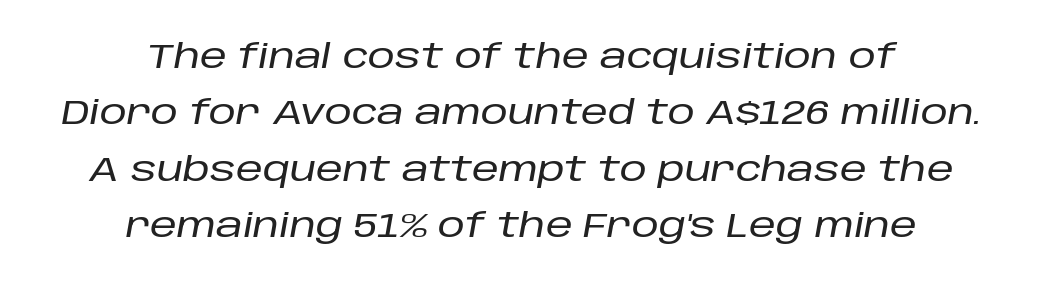
Q: Is the text italic (slanted)? A: Yes, it leans right by about 10 degrees.
Q: Is the text underlined? A: No.
Q: How is the paragraph aligned? A: Centered.
Q: Is the spacing between letters normal or unusually wide? A: Normal.
Q: Is the spacing between lines tight, normal or loose? A: Normal.
Q: Width (condensed, normal, or wide)? A: Normal.
Q: Stroke contrast? A: Low.
Q: x-height? A: Large.
Q: Monospaced? A: No.
